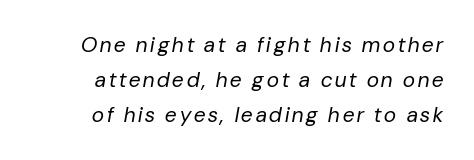
Q: Is the text bold? A: No.
Q: Is the text italic (slanted)? A: Yes, it leans right by about 10 degrees.
Q: Is the text underlined? A: No.
Q: Is the spacing between lines tight, normal or loose? A: Normal.
